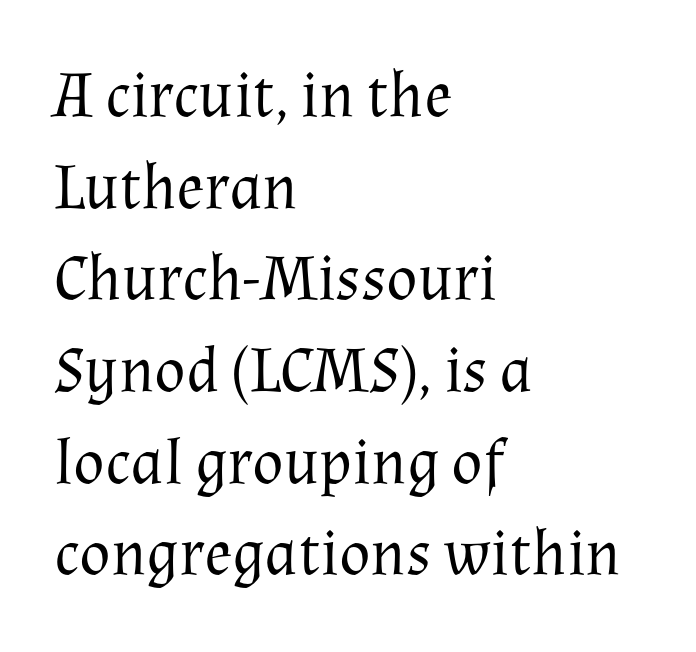
The image shows 65 px regular-weight serif type, upright; set left-aligned, normal line spacing (1.41x), normal letter spacing, not underlined; medium stroke contrast and a medium x-height.
